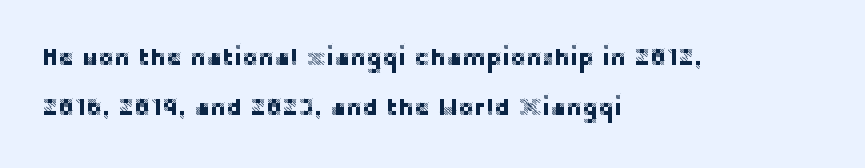
Q: Is the text italic (slanted)? A: No, it is upright.
Q: Is the text underlined? A: No.
Q: How is the paragraph aligned? A: Left-aligned.
Q: Is the spacing between letters normal or unusually wide? A: Normal.
Q: Is the spacing between lines tight, normal or loose? A: Loose.
